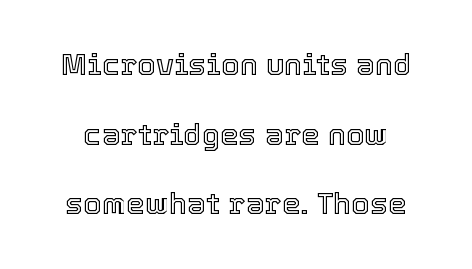
The horizontal fit of the characters is conventional and even. The line-height multiplier appears high, well above default. Vertical strokes here are truly vertical. Think of a printed novel: that variable character pitch is what you see here.
